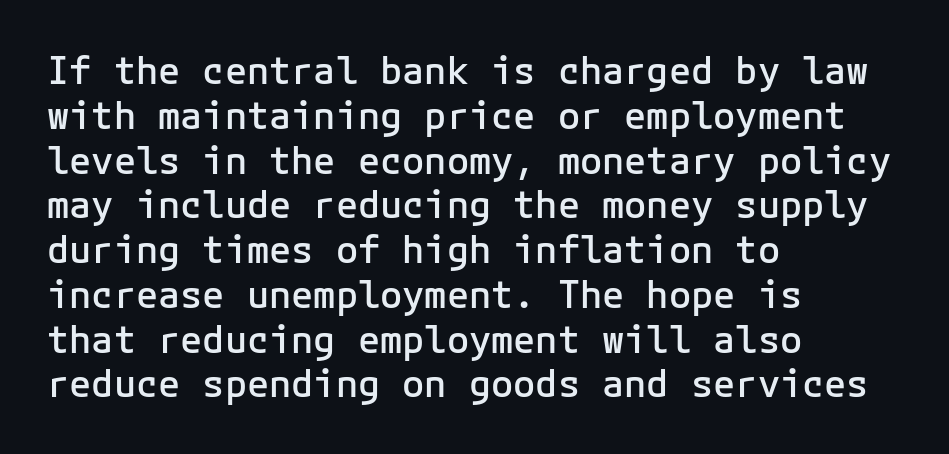
The image shows 37 px semibold sans-serif type, upright, monospaced; set left-aligned, line spacing 1.21x, normal letter spacing, not underlined; low stroke contrast and a medium x-height.
